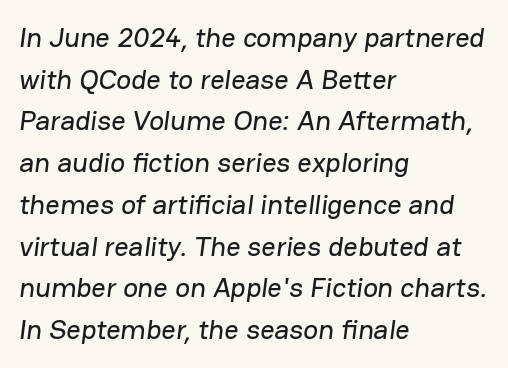
The image shows 28 px sans-serif type; set left-aligned, normal line spacing (1.49x), normal letter spacing, not underlined; low stroke contrast and a medium x-height.
